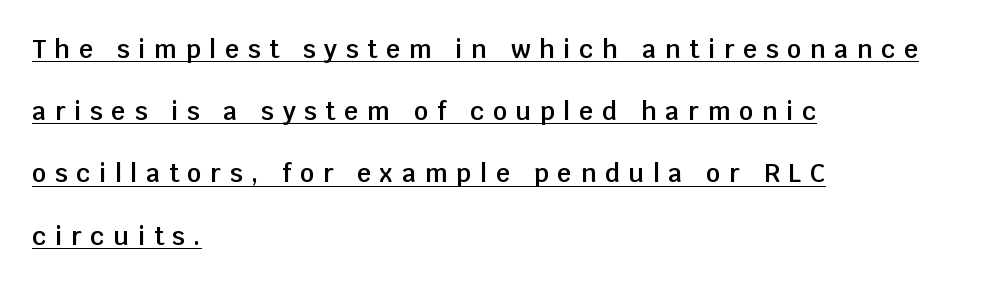
Q: Is the text bold? A: Semi-bold.
Q: Is the text italic (slanted)? A: No, it is upright.
Q: Is the text underlined? A: Yes.
Q: How is the paragraph aligned? A: Left-aligned.
Q: Is the spacing between letters normal or unusually wide? A: Unusually wide.
Q: Is the spacing between lines tight, normal or loose? A: Loose.
